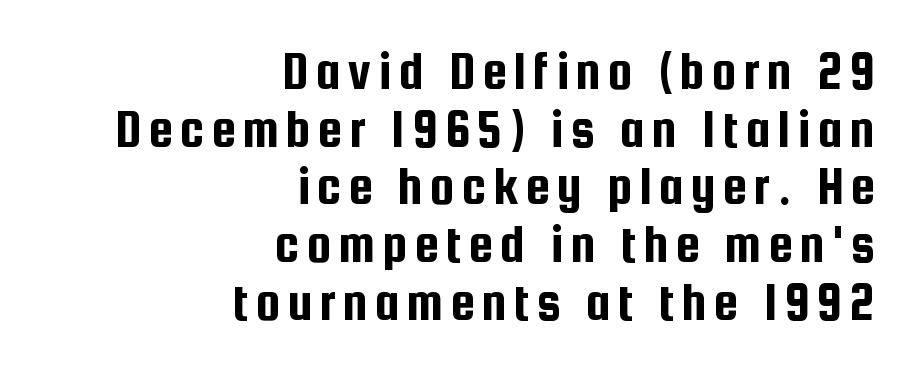
A student would call this right alignment; a typographer would say flush right, rag left. Think of a printed novel: that variable character pitch is what you see here. Lines of text with bare space underneath. Designer's note — italics off, roman on.
